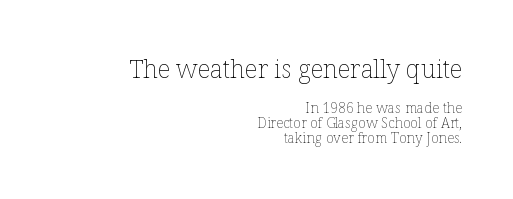
Q: Is the text bold? A: No.
Q: Is the text italic (slanted)? A: No, it is upright.
Q: Is the text underlined? A: No.
Q: How is the paragraph aligned? A: Right-aligned.
Q: Is the spacing between letters normal or unusually wide? A: Normal.
Q: Is the spacing between lines tight, normal or loose? A: Tight.
Q: Which block of text is set in a larger size, the first (top) or the second (bottom)? A: The first (top) one.
